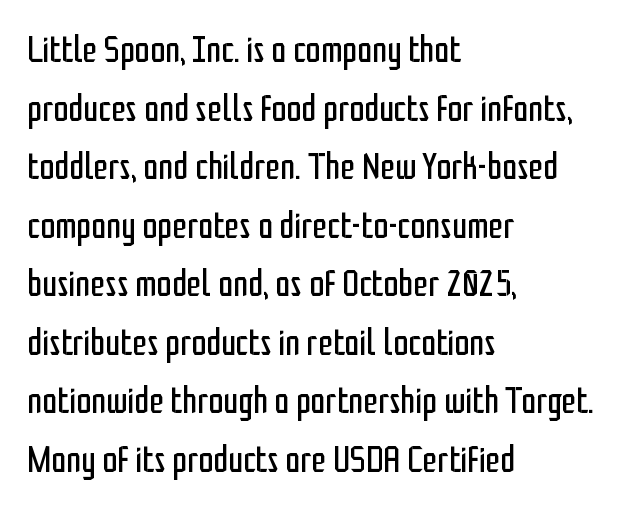
The image shows 38 px regular-weight, condensed sans-serif type, upright; set left-aligned, normal line spacing (1.54x), normal letter spacing, not underlined; low stroke contrast and a medium x-height.
